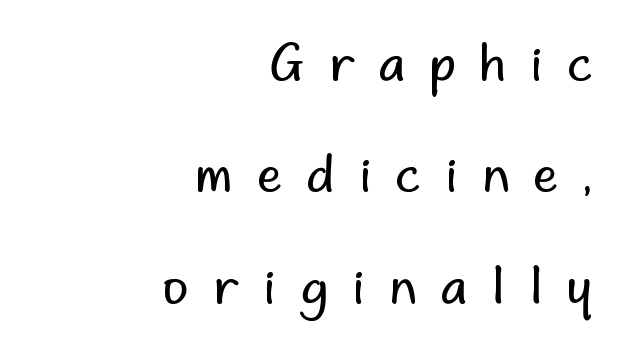
{"serif": "no", "italic": "no", "bold": "no", "weight": "regular", "width": "normal", "stroke_contrast": "low", "x_height": "small", "monospaced": "no", "underline": "no", "align": "right", "line_spacing": "loose", "line_spacing_ratio": 2.23, "letter_spacing": "wide", "letter_spacing_em": 0.49, "glyph_px": 50}
